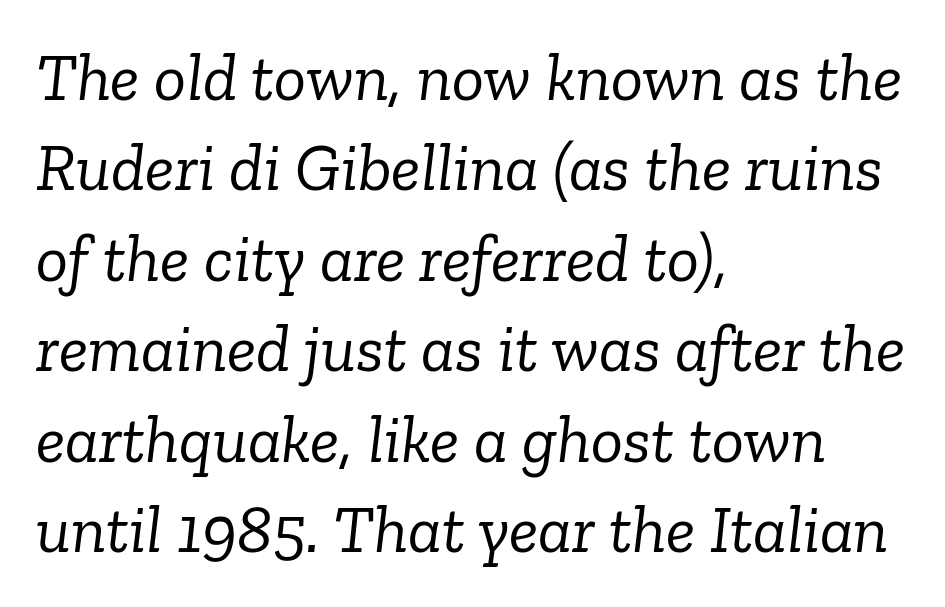
The image shows 67 px light serif type, italic (leaning right); set left-aligned, normal line spacing (1.35x), normal letter spacing, not underlined; low stroke contrast and a medium x-height.
